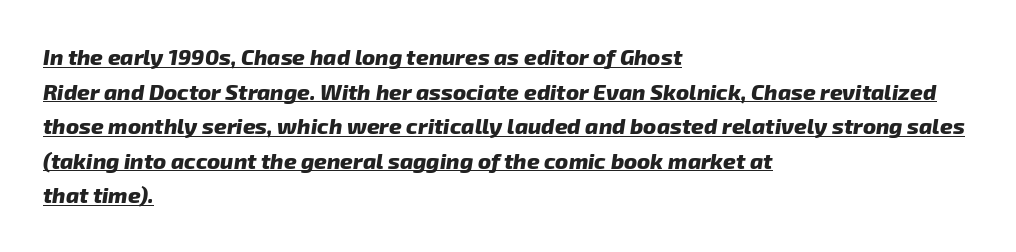
The image shows 22 px bold type, italic (leaning right); set left-aligned, normal line spacing (1.57x), normal letter spacing, underlined.
